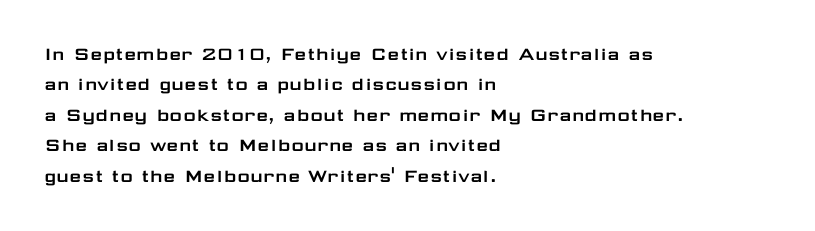
{"italic": "no", "underline": "no", "align": "left", "line_spacing": "normal", "line_spacing_ratio": 1.45, "letter_spacing": "normal", "letter_spacing_em": 0.0, "glyph_px": 21}
